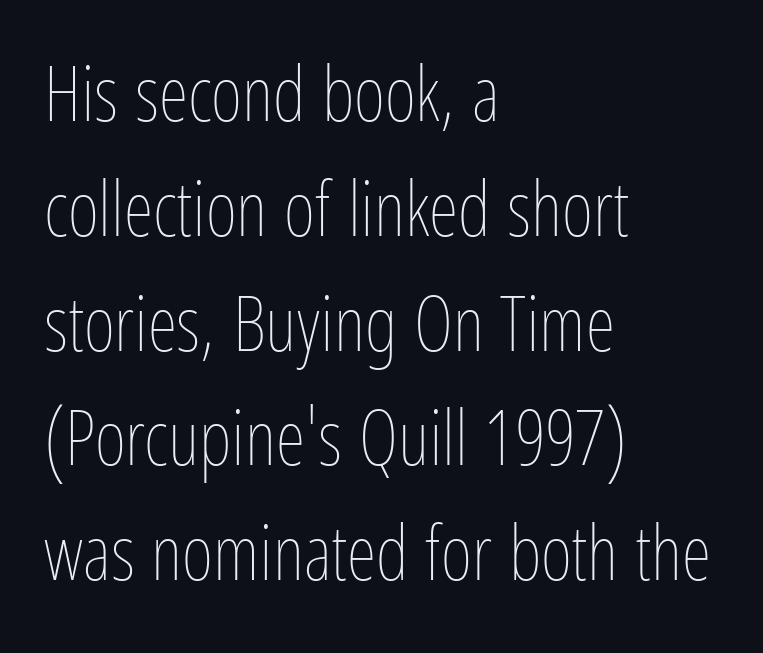
Q: Is the text bold? A: No.
Q: Is the text italic (slanted)? A: No, it is upright.
Q: Is the text underlined? A: No.
Q: How is the paragraph aligned? A: Left-aligned.
Q: Is the spacing between letters normal or unusually wide? A: Normal.
Q: Is the spacing between lines tight, normal or loose? A: Normal.
Q: Width (condensed, normal, or wide)? A: Condensed.
Q: Stroke contrast? A: Low.
Q: x-height? A: Medium.
Q: Monospaced? A: No.
